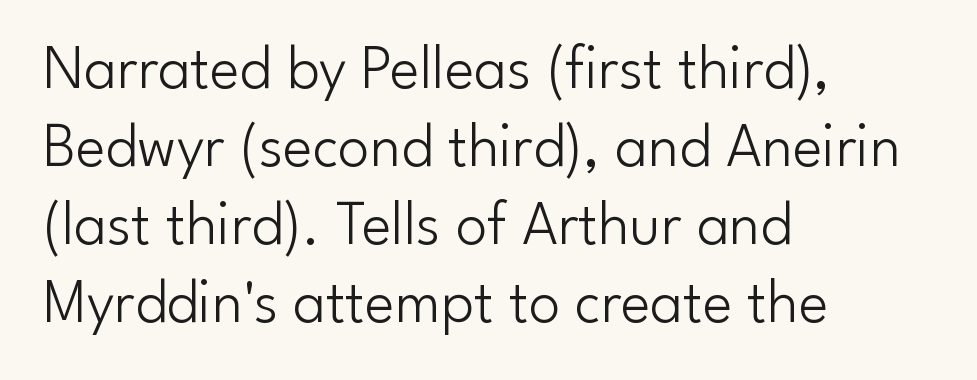
The image shows 63 px light sans-serif type, upright; set left-aligned, line spacing 1.24x, normal letter spacing, not underlined; low stroke contrast and a small x-height.
